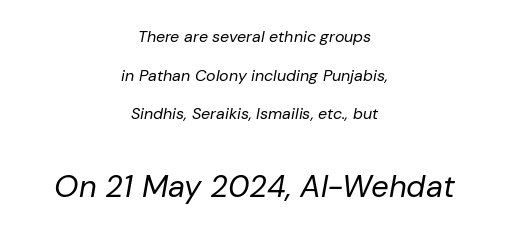
Q: Is the text bold? A: No.
Q: Is the text italic (slanted)? A: Yes, it leans right by about 10 degrees.
Q: Is the text underlined? A: No.
Q: How is the paragraph aligned? A: Centered.
Q: Is the spacing between letters normal or unusually wide? A: Normal.
Q: Is the spacing between lines tight, normal or loose? A: Loose.
Q: Which block of text is set in a larger size, the first (top) or the second (bottom)? A: The second (bottom) one.
Q: Width (condensed, normal, or wide)? A: Normal.
Q: Stroke contrast? A: Low.
Q: x-height? A: Medium.
Q: Monospaced? A: No.
